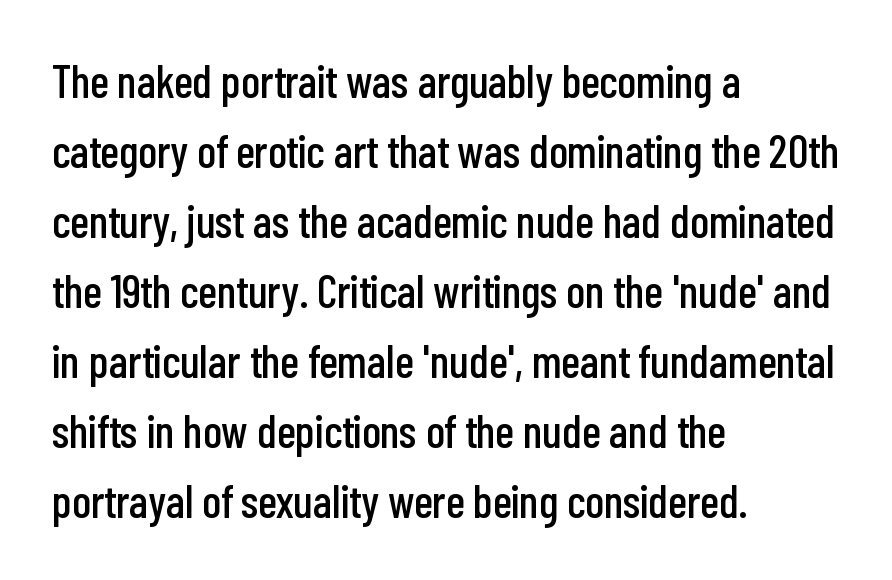
The image shows 46 px condensed sans-serif type, upright; set left-aligned, normal line spacing (1.52x), normal letter spacing, not underlined; low stroke contrast and a medium x-height.
